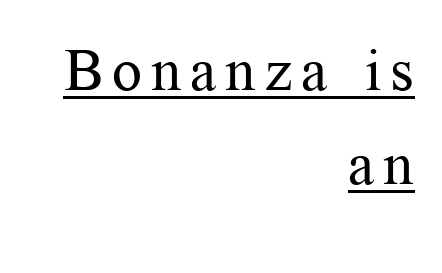
The image shows 59 px regular-weight serif type, upright; set right-aligned, normal line spacing (1.6x), underlined; medium stroke contrast and a medium x-height.
